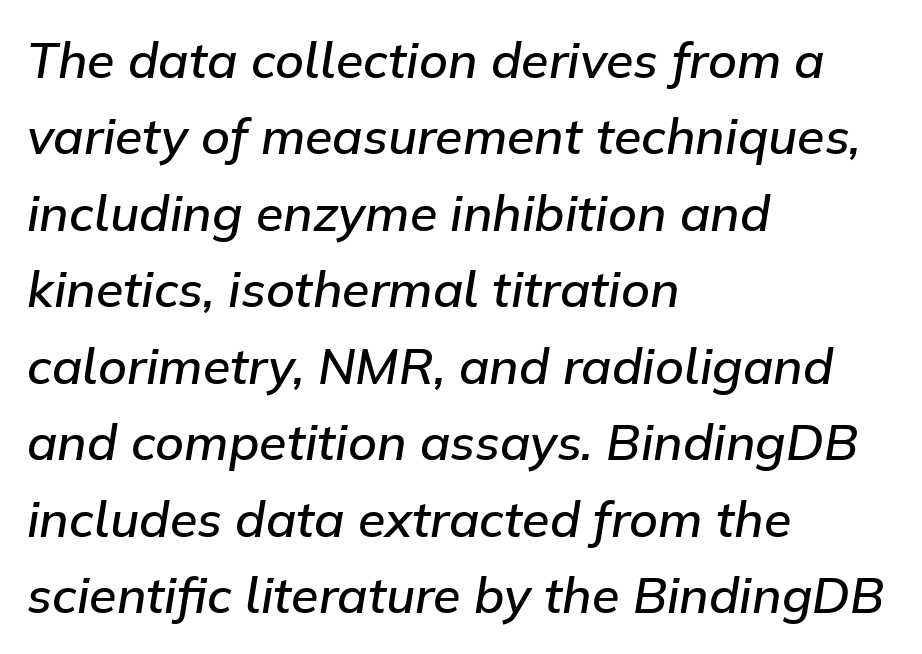
{"italic": "yes", "lean": "right", "slant_degrees": 9, "bold": "semi", "weight": "semibold", "width": "normal", "stroke_contrast": "low", "x_height": "medium", "monospaced": "no", "underline": "no", "align": "left", "line_spacing": "normal", "line_spacing_ratio": 1.53, "letter_spacing": "normal", "letter_spacing_em": 0.0, "glyph_px": 50}
